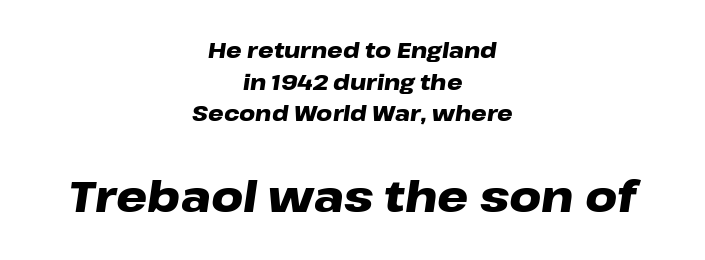
The image shows 44 px heavy, wide type, italic (leaning right); set centered, normal line spacing (1.44x), normal letter spacing, not underlined; the second (bottom) block is 2.0x larger; low stroke contrast and a medium x-height.
